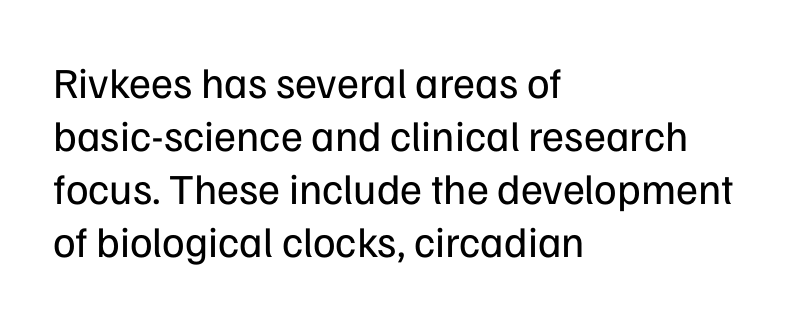
{"serif": "no", "italic": "no", "bold": "no", "weight": "regular", "width": "normal", "stroke_contrast": "low", "x_height": "medium", "monospaced": "no", "underline": "no", "align": "left", "line_spacing_ratio": 1.23, "letter_spacing": "normal", "letter_spacing_em": 0.0, "glyph_px": 43}
